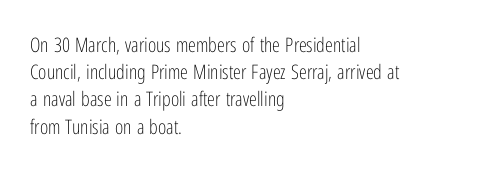
{"italic": "no", "bold": "no", "underline": "no", "align": "left", "line_spacing": "normal", "line_spacing_ratio": 1.36, "letter_spacing": "normal", "letter_spacing_em": 0.0, "glyph_px": 20}
